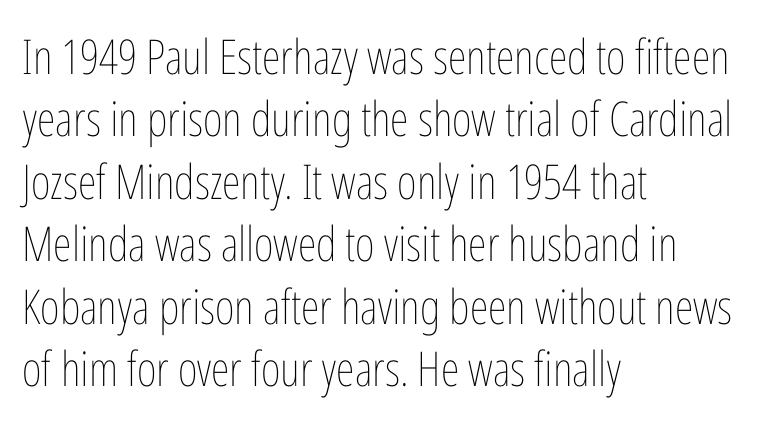
The image shows 48 px thin, condensed type, upright; set left-aligned, normal line spacing (1.3x), normal letter spacing, not underlined; low stroke contrast and a medium x-height.
